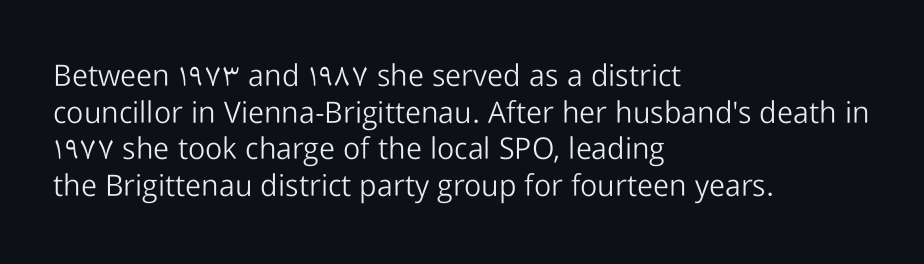
{"serif": "no", "italic": "no", "bold": "no", "weight": "light", "width": "normal", "stroke_contrast": "low", "x_height": "medium", "monospaced": "no", "underline": "no", "align": "left", "line_spacing_ratio": 1.22, "letter_spacing": "normal", "letter_spacing_em": 0.0, "glyph_px": 30}
